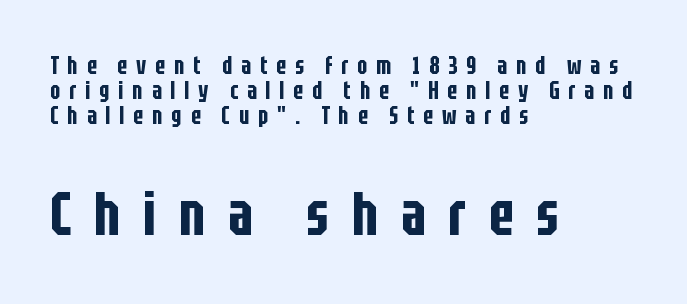
The image shows 61 px condensed sans-serif type, upright; set left-aligned, tight line spacing (1.04x), unusually wide letter spacing (+0.37 em), not underlined; the second (bottom) block is 2.54x larger; low stroke contrast and a large x-height.
